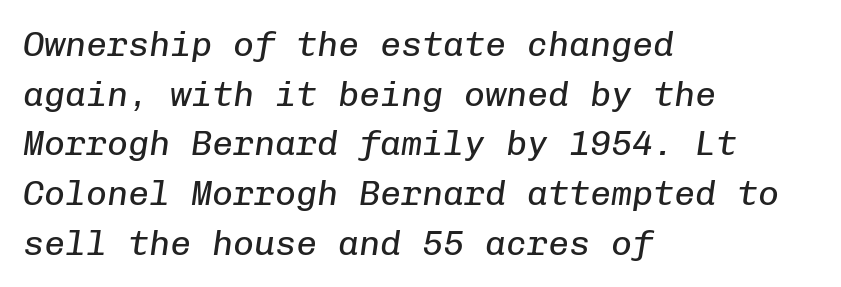
Q: Is the text bold? A: No.
Q: Is the text italic (slanted)? A: Yes, it leans right by about 8 degrees.
Q: Is the text underlined? A: No.
Q: How is the paragraph aligned? A: Left-aligned.
Q: Is the spacing between letters normal or unusually wide? A: Normal.
Q: Is the spacing between lines tight, normal or loose? A: Normal.
Q: Width (condensed, normal, or wide)? A: Normal.
Q: Stroke contrast? A: Low.
Q: x-height? A: Medium.
Q: Monospaced? A: Yes.
